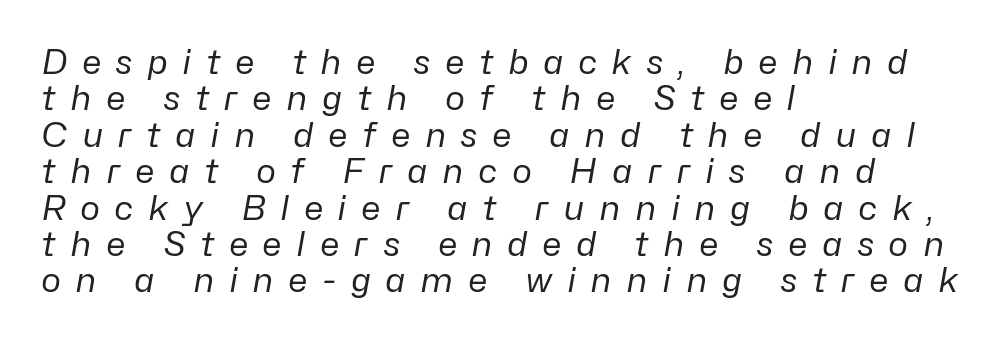
{"italic": "yes", "lean": "right", "slant_degrees": 10, "bold": "no", "weight": "regular", "width": "normal", "stroke_contrast": "low", "x_height": "medium", "monospaced": "no", "underline": "no", "align": "left", "line_spacing": "tight", "line_spacing_ratio": 1.07, "letter_spacing": "wide", "letter_spacing_em": 0.42, "glyph_px": 34}
